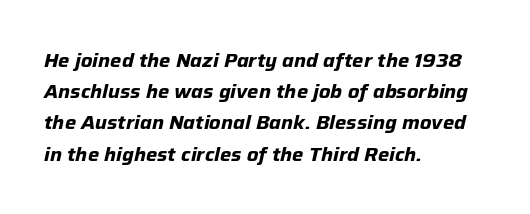
Every character sits at an angle, as italics do. A typesetter would call this leading conventional body-copy spacing. Typesetter's note: full bold, strokes at maximum text heaviness. Casual observation: everything's shoved over to the left. Standard letterfit; no display-style spreading of the glyphs.
